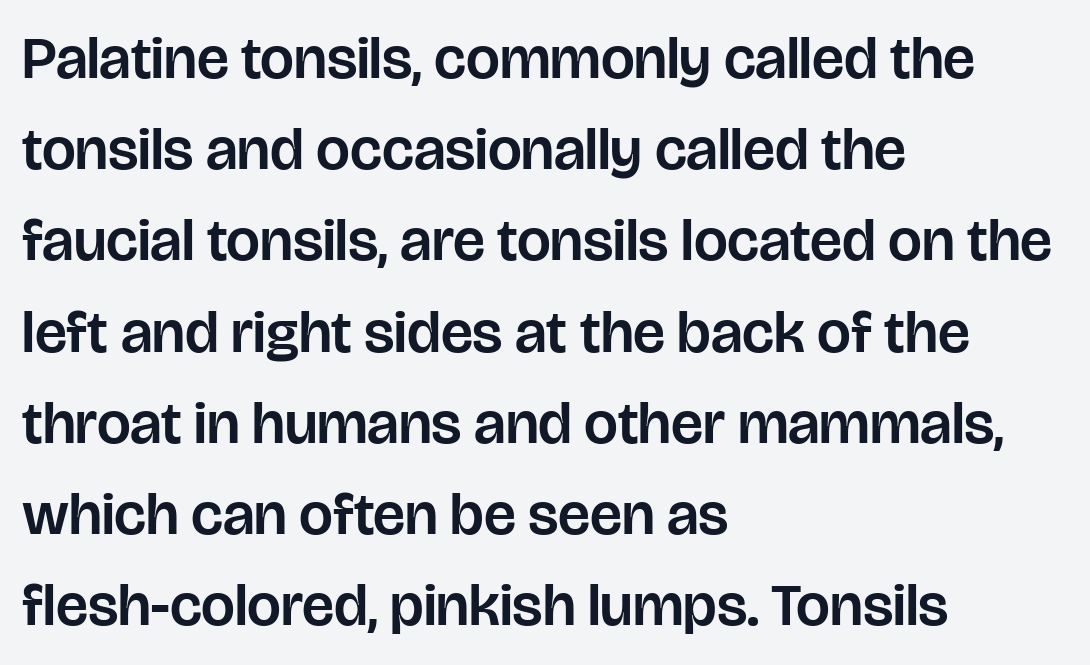
Q: Is the text italic (slanted)? A: No, it is upright.
Q: Is the typeface a serif or a sans-serif typeface? A: Sans-serif.
Q: Is the text underlined? A: No.
Q: How is the paragraph aligned? A: Left-aligned.
Q: Is the spacing between letters normal or unusually wide? A: Normal.
Q: Is the spacing between lines tight, normal or loose? A: Normal.
Q: Width (condensed, normal, or wide)? A: Normal.
Q: Stroke contrast? A: Low.
Q: x-height? A: Large.
Q: Monospaced? A: No.
